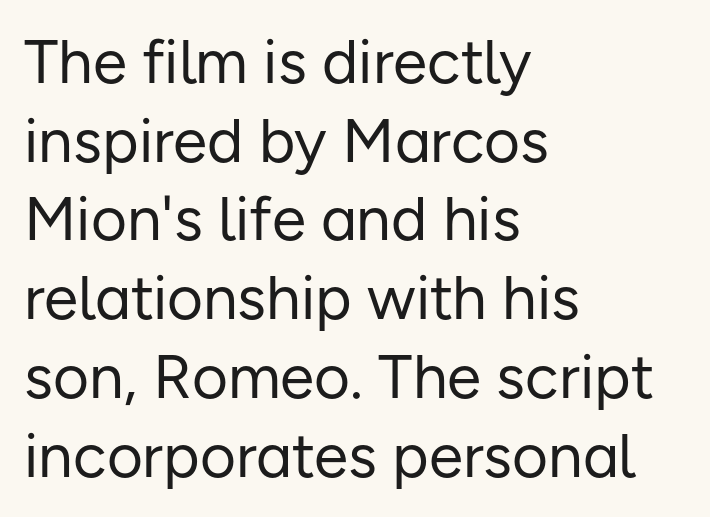
{"serif": "no", "italic": "no", "bold": "no", "weight": "regular", "width": "normal", "stroke_contrast": "low", "x_height": "medium", "monospaced": "no", "underline": "no", "align": "left", "line_spacing": "normal", "line_spacing_ratio": 1.27, "letter_spacing": "normal", "letter_spacing_em": 0.0, "glyph_px": 62}
